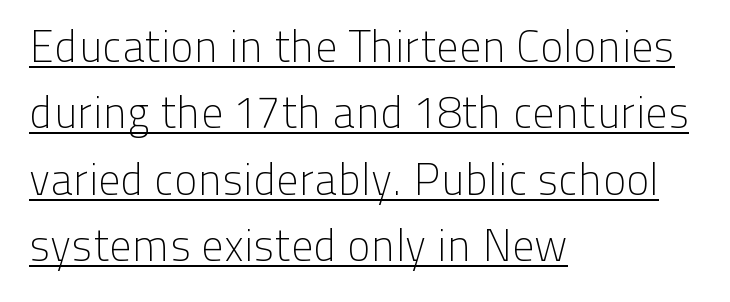
{"serif": "no", "italic": "no", "bold": "no", "weight": "light", "width": "normal", "stroke_contrast": "low", "x_height": "medium", "monospaced": "no", "underline": "yes", "align": "left", "line_spacing": "normal", "line_spacing_ratio": 1.51, "letter_spacing": "normal", "letter_spacing_em": 0.0, "glyph_px": 44}
